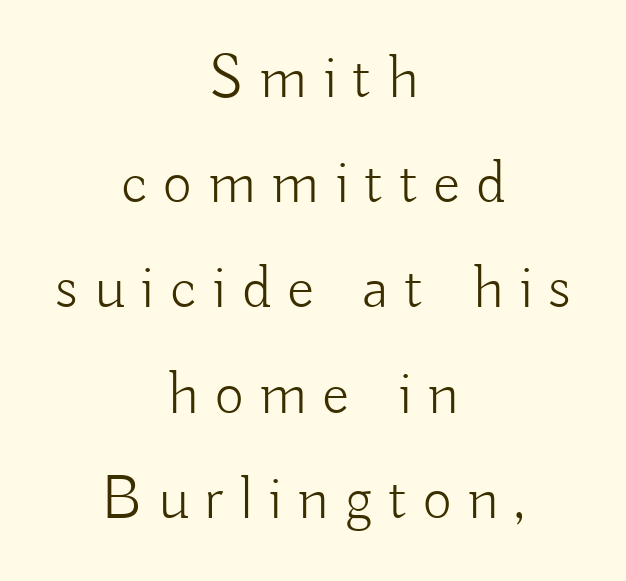
Layout note: lines centered. The letters advance in unequal steps, a hallmark of proportional type. Designer's note — italics off, roman on. The type family on display is of the sans-serif kind. This rendering widens character spacing well past its baseline value.
